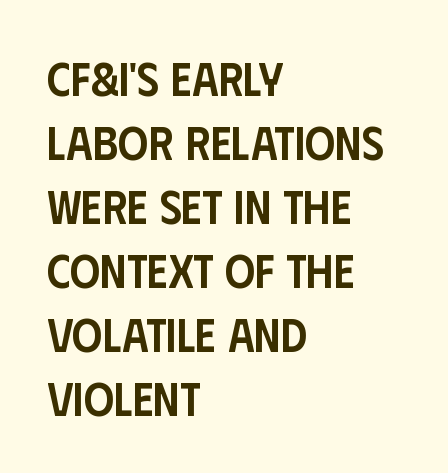
Q: Is the text bold? A: Semi-bold.
Q: Is the text italic (slanted)? A: No, it is upright.
Q: Is the typeface a serif or a sans-serif typeface? A: Sans-serif.
Q: Is the text underlined? A: No.
Q: How is the paragraph aligned? A: Left-aligned.
Q: Is the spacing between letters normal or unusually wide? A: Normal.
Q: Is the spacing between lines tight, normal or loose? A: Normal.
Q: Width (condensed, normal, or wide)? A: Condensed.
Q: Stroke contrast? A: Low.
Q: x-height? A: Large.
Q: Monospaced? A: No.
